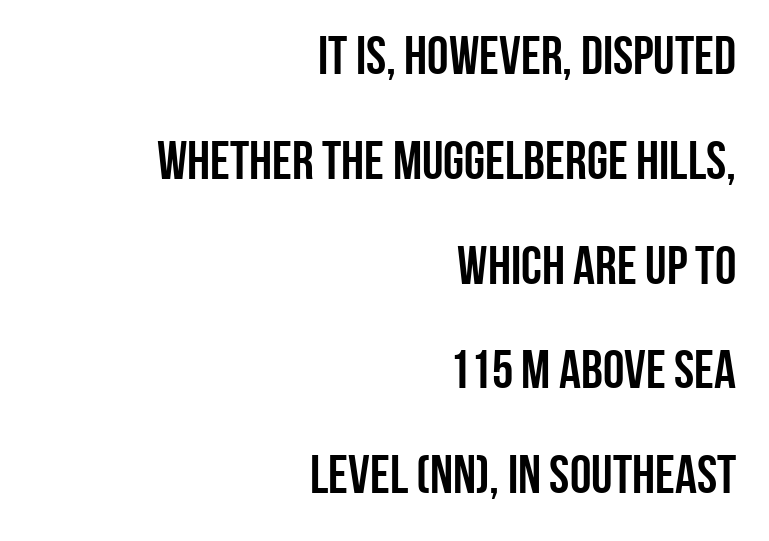
Q: Is the text bold? A: Yes.
Q: Is the text italic (slanted)? A: No, it is upright.
Q: Is the typeface a serif or a sans-serif typeface? A: Sans-serif.
Q: Is the text underlined? A: No.
Q: How is the paragraph aligned? A: Right-aligned.
Q: Is the spacing between letters normal or unusually wide? A: Normal.
Q: Is the spacing between lines tight, normal or loose? A: Loose.
Q: Width (condensed, normal, or wide)? A: Condensed.
Q: Stroke contrast? A: Low.
Q: x-height? A: Large.
Q: Monospaced? A: No.
